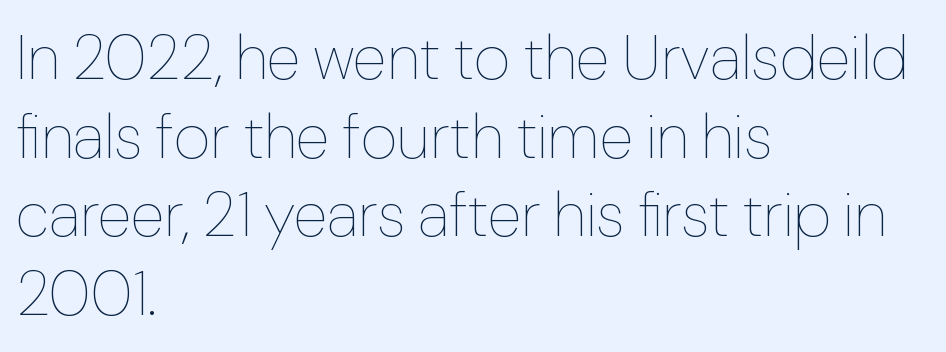
When letters stand straight like this, we call the style roman or upright. The strokes are not fattened; the text isn't bold. Characters follow at the spacing the type designer built in. These lines sit exactly where default settings would place them. Character widths vary here, with narrow letters taking less room than wide ones.
